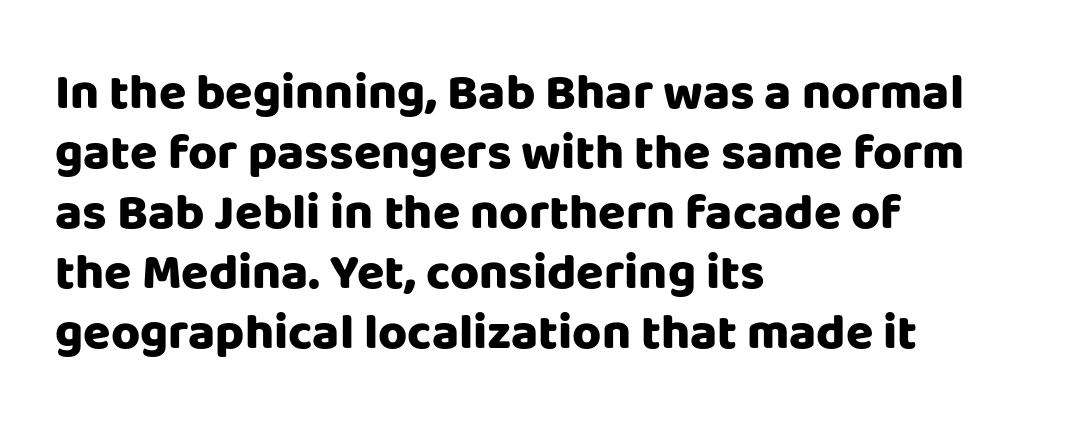
Q: Is the text bold? A: Yes.
Q: Is the text italic (slanted)? A: No, it is upright.
Q: Is the typeface a serif or a sans-serif typeface? A: Sans-serif.
Q: Is the text underlined? A: No.
Q: How is the paragraph aligned? A: Left-aligned.
Q: Is the spacing between letters normal or unusually wide? A: Normal.
Q: Width (condensed, normal, or wide)? A: Normal.
Q: Stroke contrast? A: Low.
Q: x-height? A: Large.
Q: Monospaced? A: No.
